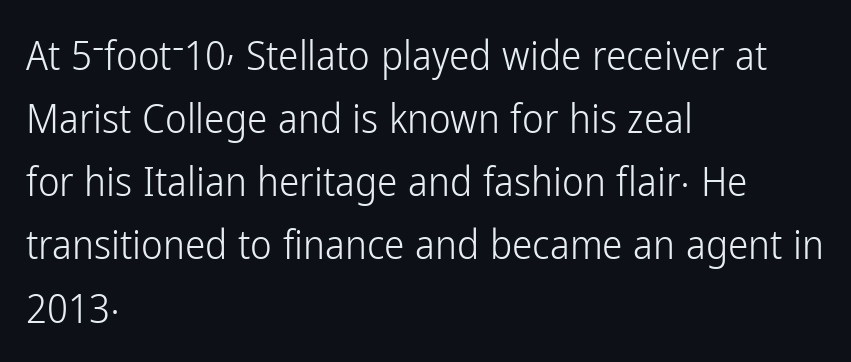
The image shows 41 px light, condensed sans-serif type, upright; set left-aligned, normal line spacing (1.54x), normal letter spacing, not underlined; low stroke contrast and a medium x-height.
